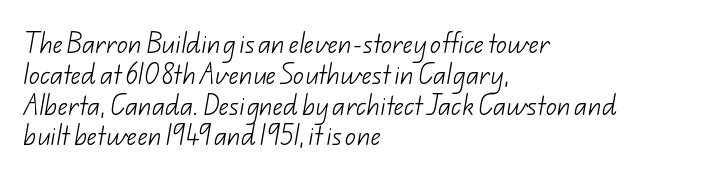
The image shows 22 px text type; set left-aligned, normal line spacing (1.4x), normal letter spacing, not underlined.
